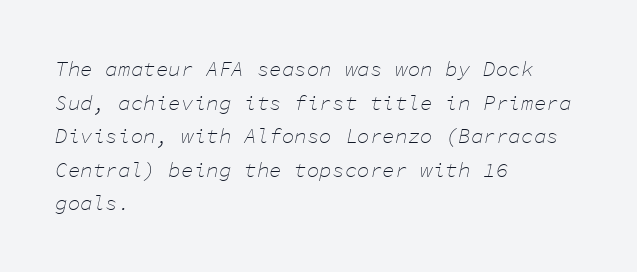
{"italic": "yes", "lean": "right", "slant_degrees": 11, "bold": "no", "underline": "no", "align": "left", "line_spacing": "normal", "line_spacing_ratio": 1.6, "letter_spacing": "normal", "letter_spacing_em": 0.0, "glyph_px": 21}
